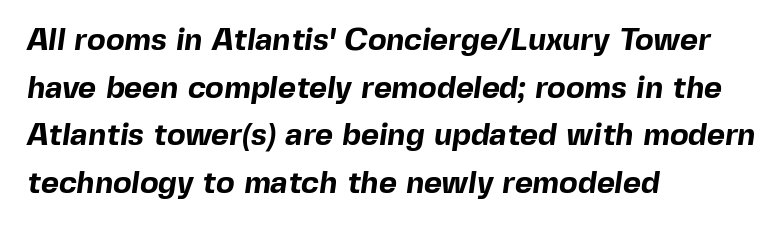
The image shows 31 px bold sans-serif type; set left-aligned, normal line spacing (1.54x), normal letter spacing, not underlined; a medium x-height.
